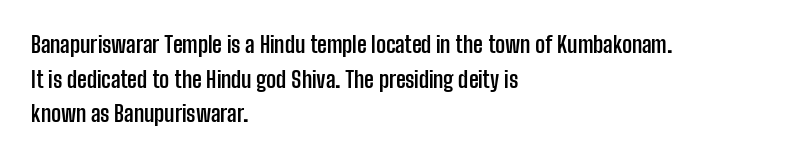
This sample uses an upright cut, with every glyph sitting square on the baseline. Whoever set this chose a conventional vertical rhythm. Students, note that the glyphs here touch the page at normal intervals. Strokes here are thick enough to call this a true bold.
